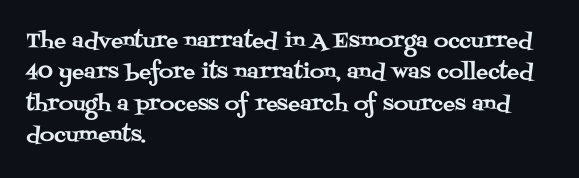
Compared with a centered layout, this one pins lines to the left instead. The space beneath each line is pristine and unruled. The passage shown stacks its lines at a standard gap. Do the letters lean? They stand straight. Spacing between characters is what you'd get straight out of the box.
